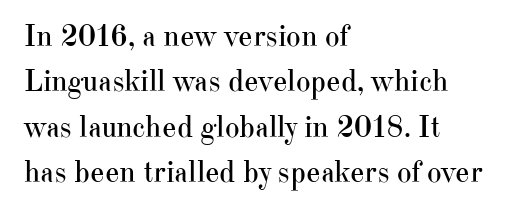
{"serif": "yes", "italic": "no", "bold": "no", "weight": "regular", "width": "normal", "stroke_contrast": "high", "x_height": "small", "monospaced": "no", "underline": "no", "align": "left", "line_spacing": "normal", "line_spacing_ratio": 1.46, "letter_spacing": "normal", "letter_spacing_em": 0.0, "glyph_px": 31}
